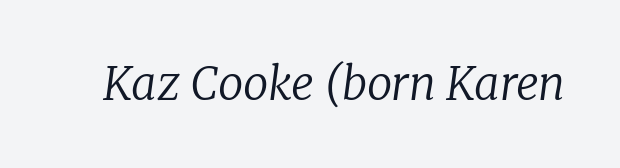
This rendering features lettering with no underline. Serif or sans? Serif — the stroke terminals have little feet. Is this a heavy cut? Hardly; it is regular or lighter. Here the designer chose a conventional face with non-uniform glyph widths.
